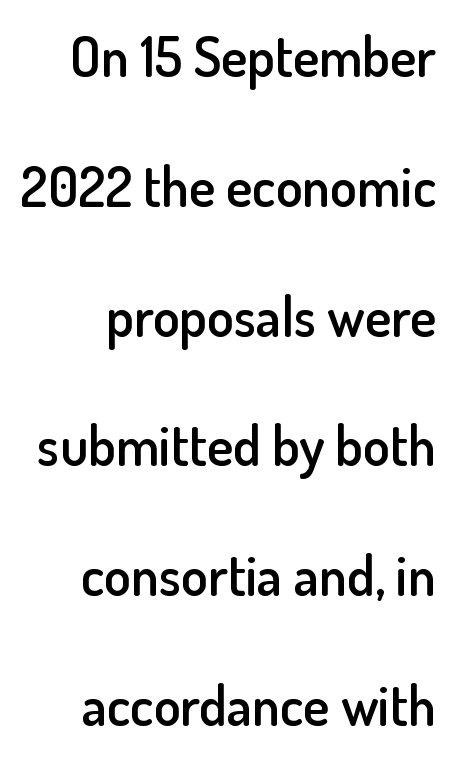
{"serif": "no", "italic": "no", "bold": "semi", "weight": "semibold", "width": "normal", "stroke_contrast": "low", "x_height": "small", "monospaced": "no", "underline": "no", "line_spacing": "loose", "line_spacing_ratio": 2.36, "letter_spacing": "normal", "letter_spacing_em": 0.0, "glyph_px": 55}
